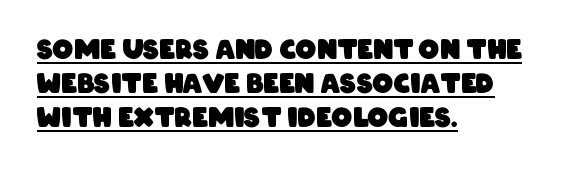
The image shows 26 px bold type; set left-aligned, normal line spacing (1.31x), normal letter spacing, underlined.
